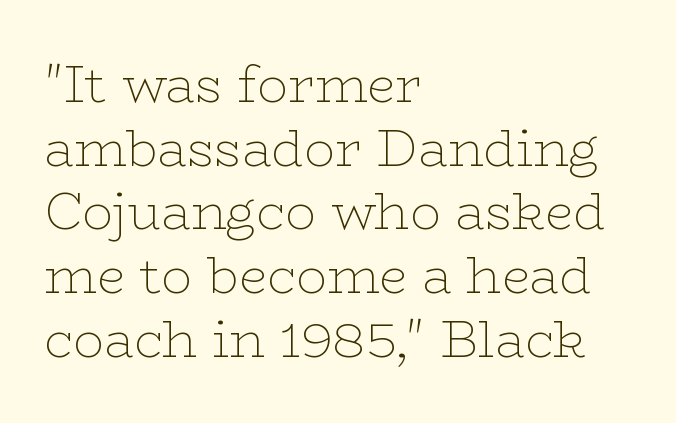
Note the varied advance widths — an 'i' is clearly narrower than an 'm'. Look at the bottom of the vertical strokes: they flare into serifs here. The strokes carry an ordinary text weight at most. Between one letter and the next there's only the usual sliver of space. Is there much room between lines? A standard amount, neither cramped nor airy. A classic flush-left, rag-right setting is used for this passage.
